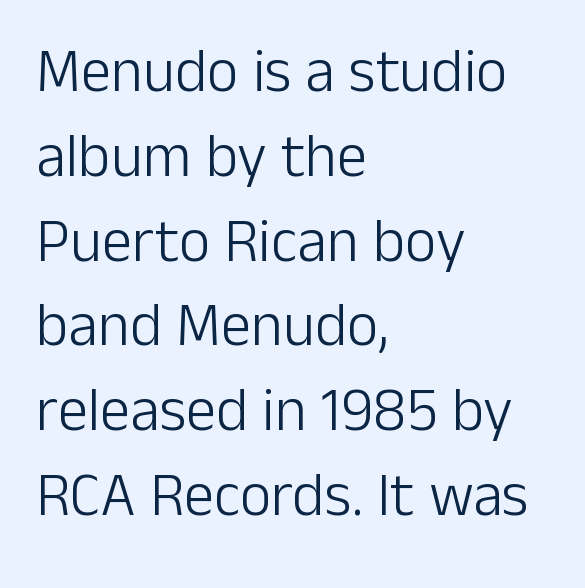
When letters stand straight like this, we call the style roman or upright. The foot of each line stays bare and open. Whoever set this chose a conventional vertical rhythm. No feet cap the strokes, marking this as sans-serif type. The letters advance in unequal steps, a hallmark of proportional type. A typesetter would call this zero additional tracking.
